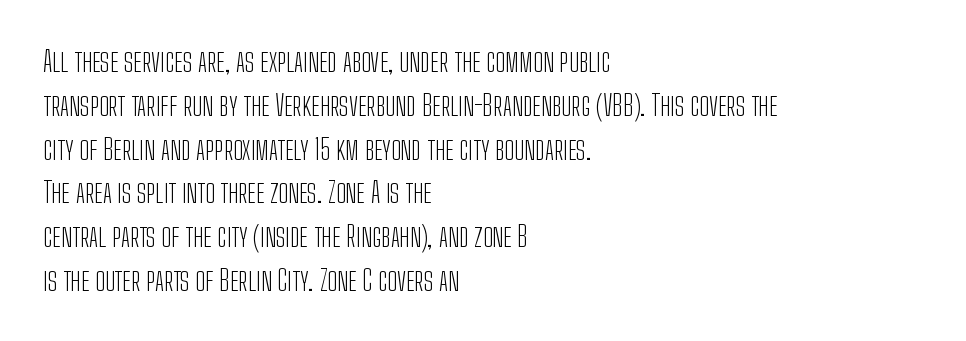
Q: Is the text bold? A: No.
Q: Is the text italic (slanted)? A: No, it is upright.
Q: Is the typeface a serif or a sans-serif typeface? A: Sans-serif.
Q: Is the text underlined? A: No.
Q: How is the paragraph aligned? A: Left-aligned.
Q: Is the spacing between letters normal or unusually wide? A: Normal.
Q: Is the spacing between lines tight, normal or loose? A: Normal.
Q: Width (condensed, normal, or wide)? A: Condensed.
Q: Stroke contrast? A: Low.
Q: x-height? A: Medium.
Q: Monospaced? A: No.
